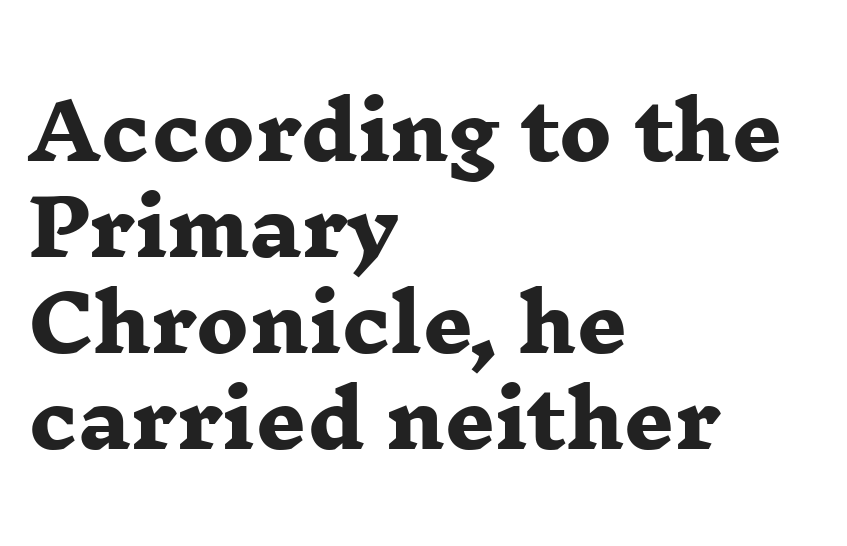
{"serif": "yes", "bold": "yes", "weight": "heavy", "width": "wide", "stroke_contrast": "low", "x_height": "medium", "monospaced": "no", "underline": "no", "align": "left", "line_spacing_ratio": 1.23, "letter_spacing": "normal", "letter_spacing_em": 0.0, "glyph_px": 78}
